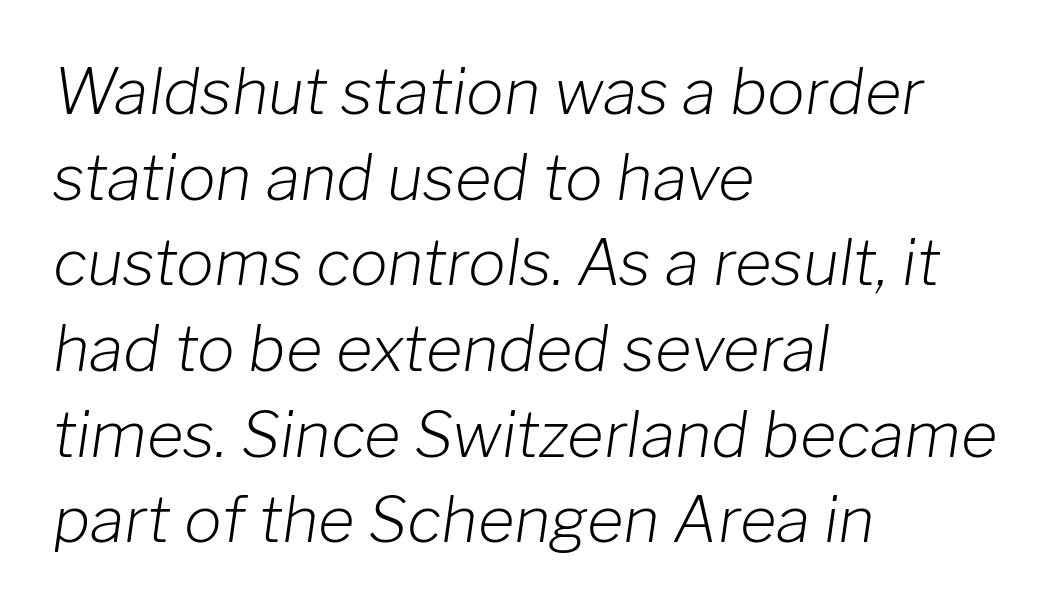
Q: Is the text bold? A: No.
Q: Is the text italic (slanted)? A: Yes, it leans right by about 8 degrees.
Q: Is the text underlined? A: No.
Q: How is the paragraph aligned? A: Left-aligned.
Q: Is the spacing between letters normal or unusually wide? A: Normal.
Q: Is the spacing between lines tight, normal or loose? A: Normal.
Q: Width (condensed, normal, or wide)? A: Normal.
Q: Stroke contrast? A: Low.
Q: x-height? A: Medium.
Q: Monospaced? A: No.
